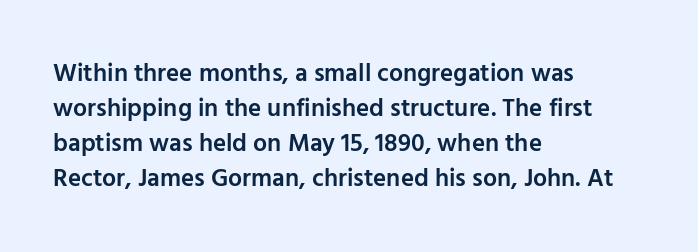
{"italic": "no", "bold": "semi", "underline": "no", "align": "left", "line_spacing": "normal", "line_spacing_ratio": 1.4, "letter_spacing": "normal", "letter_spacing_em": 0.0, "glyph_px": 25}
